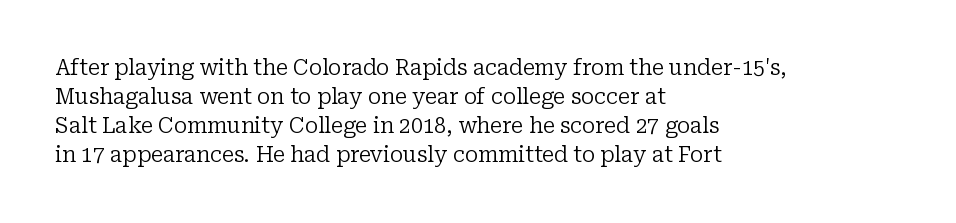
The image shows 21 px text type, upright; set left-aligned, normal line spacing (1.38x), normal letter spacing, not underlined.
